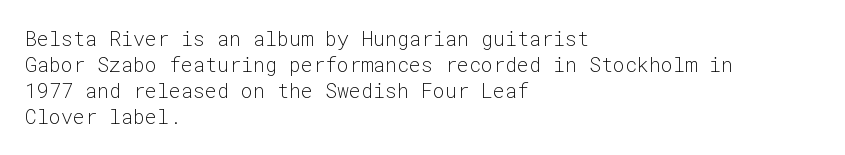
{"italic": "no", "bold": "no", "underline": "no", "align": "left", "line_spacing": "normal", "line_spacing_ratio": 1.3, "letter_spacing": "normal", "letter_spacing_em": 0.0, "glyph_px": 20}
